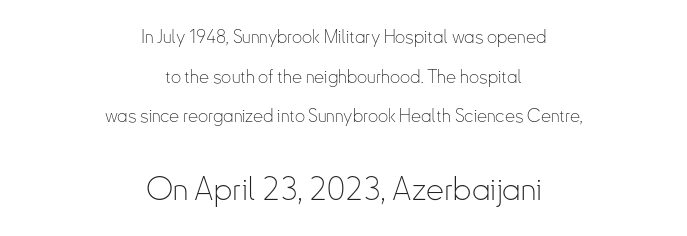
{"serif": "no", "italic": "no", "bold": "no", "weight": "thin", "width": "condensed", "stroke_contrast": "low", "x_height": "small", "monospaced": "no", "underline": "no", "align": "center", "line_spacing": "loose", "line_spacing_ratio": 2.2, "letter_spacing": "normal", "letter_spacing_em": 0.0, "larger_block": "second", "size_ratio": 1.78, "glyph_px": 32}
